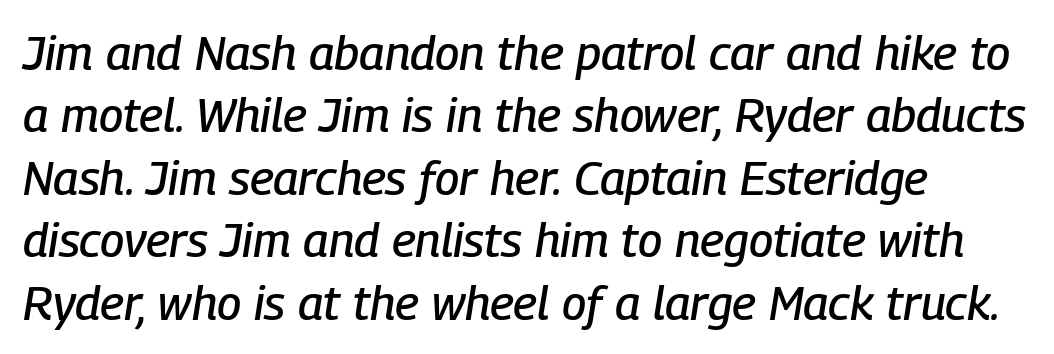
{"italic": "yes", "lean": "right", "slant_degrees": 9, "width": "condensed", "stroke_contrast": "low", "x_height": "medium", "monospaced": "no", "underline": "no", "align": "left", "line_spacing": "normal", "line_spacing_ratio": 1.3, "letter_spacing": "normal", "letter_spacing_em": 0.0, "glyph_px": 48}
